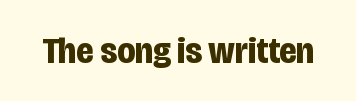
Q: Is the text bold? A: Yes.
Q: Is the text italic (slanted)? A: No, it is upright.
Q: Is the typeface a serif or a sans-serif typeface? A: Sans-serif.
Q: Is the text underlined? A: No.
Q: Is the spacing between letters normal or unusually wide? A: Normal.
Q: Width (condensed, normal, or wide)? A: Condensed.
Q: Stroke contrast? A: Low.
Q: x-height? A: Large.
Q: Monospaced? A: No.
